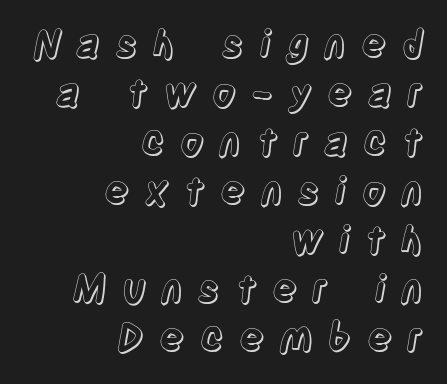
The image shows 38 px condensed type; set right-aligned, normal line spacing (1.29x), unusually wide letter spacing (+0.38 em), not underlined; a large x-height.
